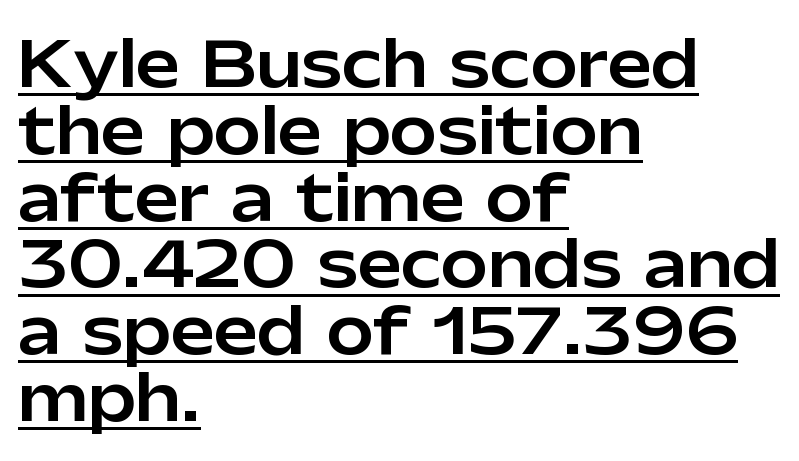
Looks like someone drew a line under every word here. Is this a sans? Yes — the strokes have no serifs. The gaps between neighbouring characters are ordinary and unremarkable. Cramped leading.
